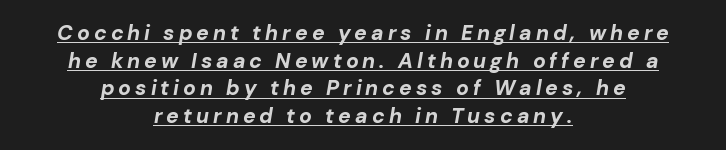
The rendering applies a slant to the glyphs. Weight check: bold — yes, fully. The rendering positions every line midway between the sides. Whoever set this chose a conventional vertical rhythm. The rendered words wear a rule along their underside.
